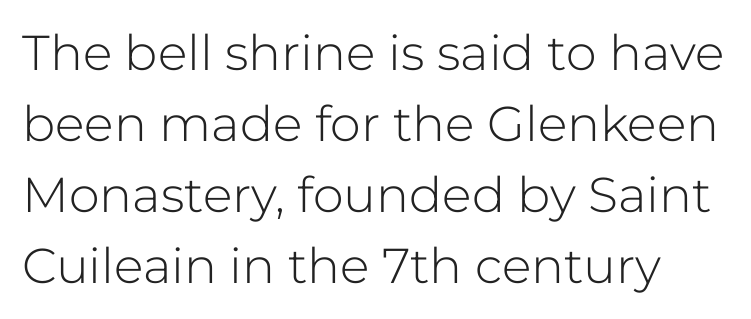
{"serif": "no", "italic": "no", "bold": "no", "weight": "light", "width": "normal", "stroke_contrast": "low", "x_height": "medium", "monospaced": "no", "underline": "no", "line_spacing": "normal", "line_spacing_ratio": 1.45, "letter_spacing": "normal", "letter_spacing_em": 0.0, "glyph_px": 49}
